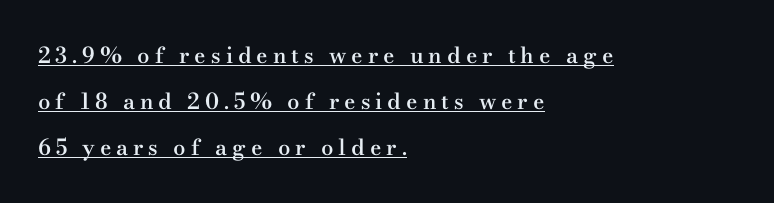
Q: Is the text bold? A: Semi-bold.
Q: Is the text italic (slanted)? A: No, it is upright.
Q: Is the text underlined? A: Yes.
Q: How is the paragraph aligned? A: Left-aligned.
Q: Is the spacing between letters normal or unusually wide? A: Unusually wide.
Q: Is the spacing between lines tight, normal or loose? A: Loose.
